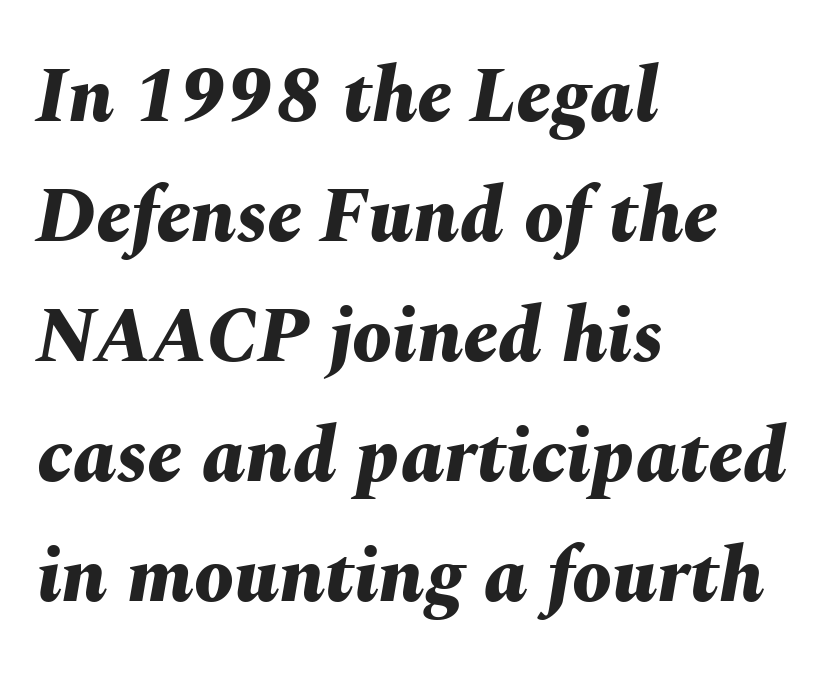
The rendering applies a slant to the glyphs. Alignment: flush left. Spacing verdict: proportional, widths tailored to each character. Regarding leading, the lines here are spaced in the standard way. Pretty heavy lettering here — definitely bold.
